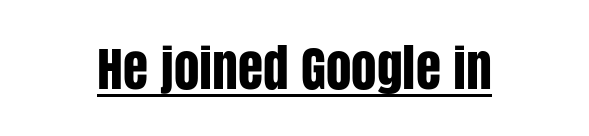
{"serif": "no", "italic": "no", "width": "condensed", "stroke_contrast": "low", "x_height": "large", "monospaced": "no", "underline": "yes", "align": "center", "letter_spacing": "normal", "letter_spacing_em": 0.0, "glyph_px": 51}
